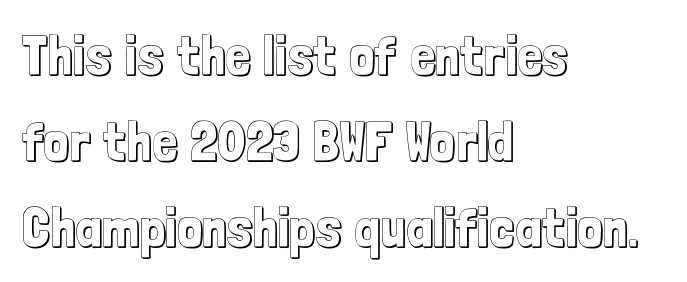
{"italic": "no", "width": "condensed", "x_height": "medium", "monospaced": "no", "underline": "no", "align": "left", "line_spacing": "normal", "line_spacing_ratio": 1.56, "letter_spacing": "normal", "letter_spacing_em": 0.0, "glyph_px": 55}
